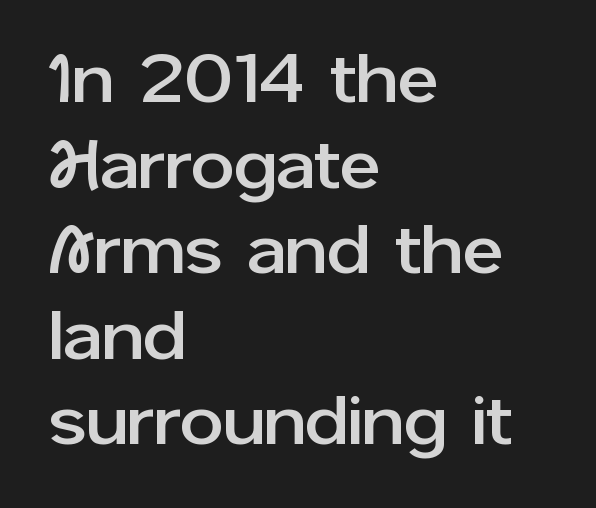
{"serif": "no", "italic": "no", "width": "normal", "stroke_contrast": "low", "x_height": "medium", "monospaced": "no", "underline": "no", "align": "left", "line_spacing_ratio": 1.24, "letter_spacing": "normal", "letter_spacing_em": 0.0, "glyph_px": 69}
